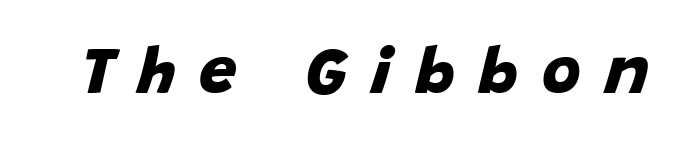
Anything drawn beneath the words? Only blank space. Tracking here is generous; glyphs stand well apart from one another. Compared with an ordinary text face, these strokes are far heavier — a full bold. The letters carry no serifs — their stems end cleanly without finishing strokes.
